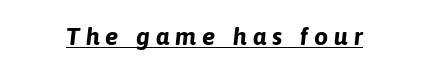
{"italic": "yes", "lean": "right", "slant_degrees": 6, "bold": "yes", "underline": "yes", "letter_spacing": "wide", "letter_spacing_em": 0.23, "glyph_px": 25}
